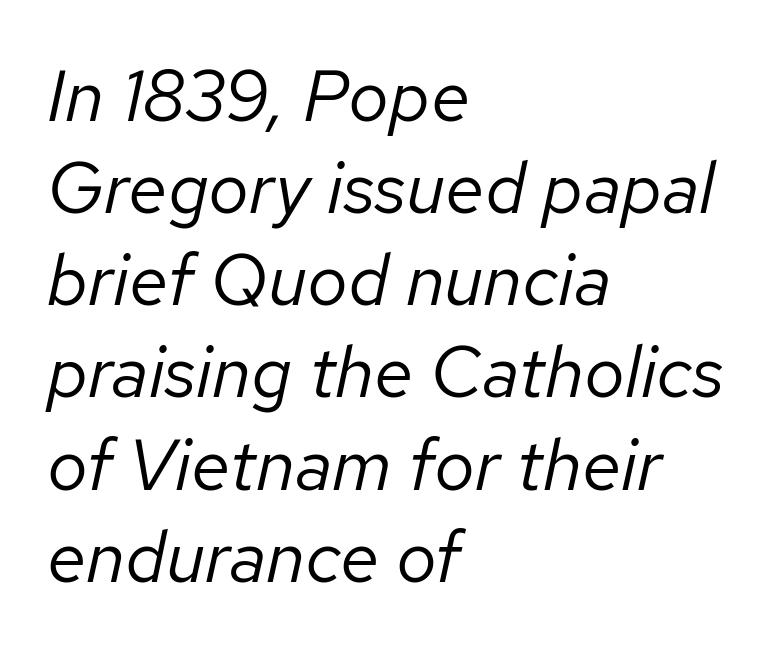
The image shows 72 px regular-weight type, italic (leaning right); set left-aligned, normal line spacing (1.28x), normal letter spacing, not underlined; low stroke contrast and a medium x-height.
